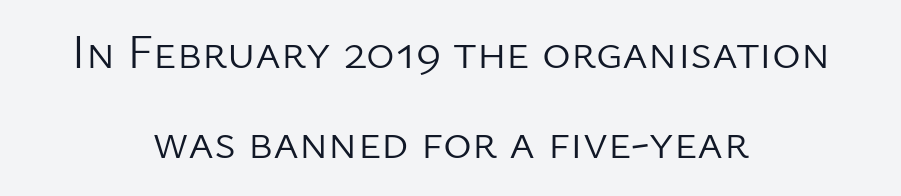
{"serif": "no", "italic": "no", "bold": "no", "weight": "light", "width": "normal", "stroke_contrast": "low", "x_height": "medium", "monospaced": "no", "underline": "no", "align": "center", "line_spacing_ratio": 1.83, "letter_spacing": "normal", "letter_spacing_em": 0.0, "glyph_px": 49}
